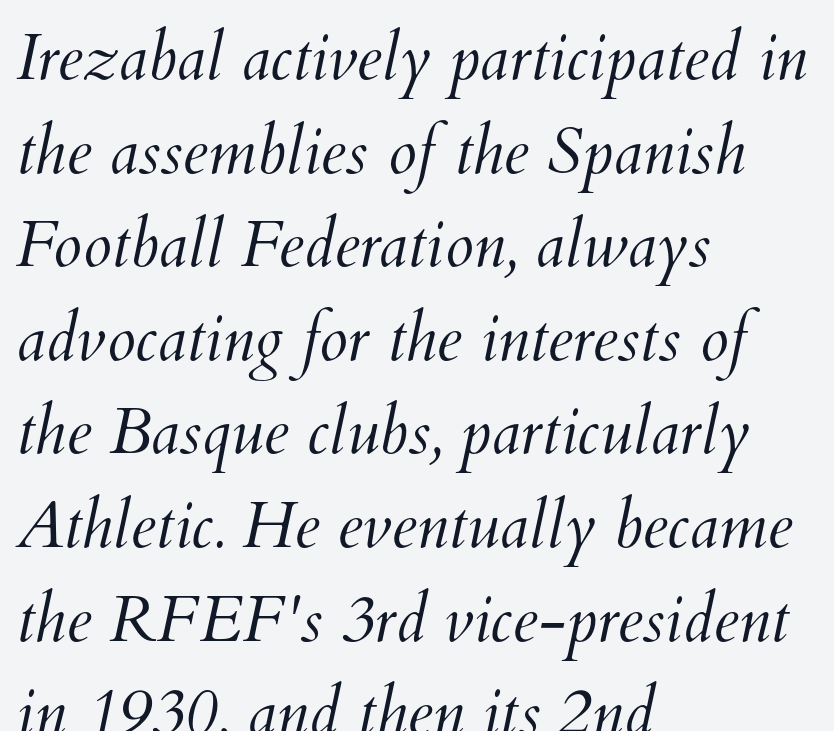
The image shows 65 px light type; set left-aligned, normal line spacing (1.44x), normal letter spacing, not underlined; medium stroke contrast and a small x-height.
